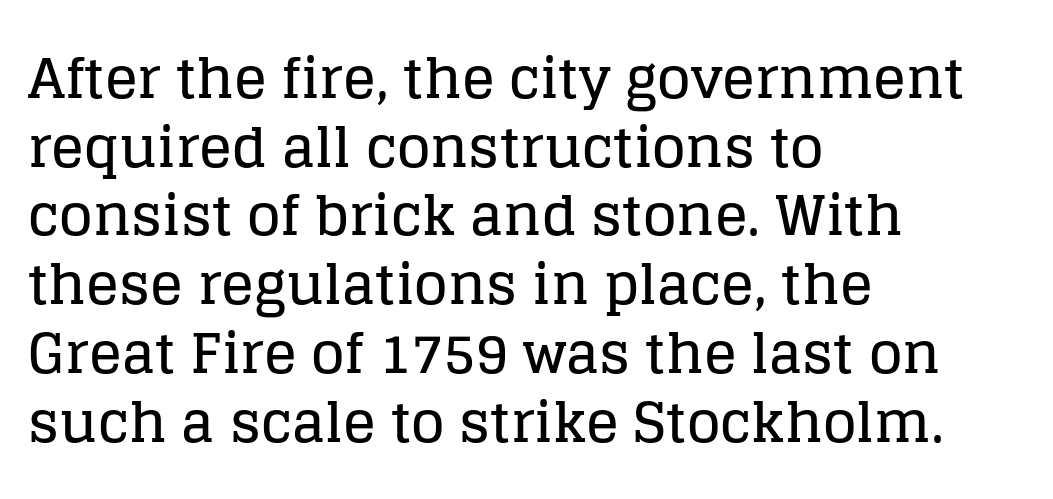
Interline gaps are of average width in this sample. Anything drawn beneath the words? Only blank space. Glyph-to-glyph distance matches everyday printed text. Quick note: not italic, upright. The setting favours the left margin, as ordinary paragraphs usually do. Look at the bottom of the vertical strokes: they flare into serifs here.
